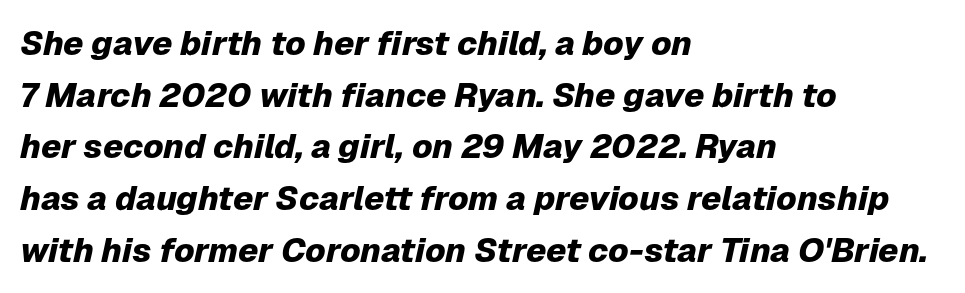
The image shows 34 px heavy type, italic (leaning right); set left-aligned, normal line spacing (1.52x), normal letter spacing, not underlined; low stroke contrast and a medium x-height.
